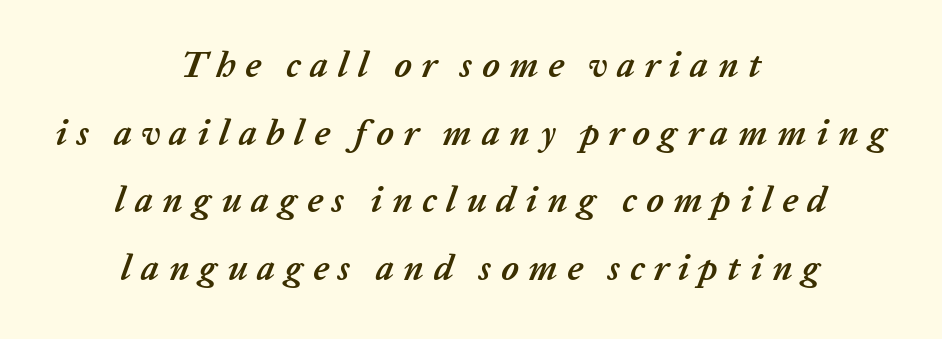
The image shows 36 px semibold type, italic (leaning right); set centered, line spacing 1.88x, unusually wide letter spacing (+0.26 em), not underlined; low stroke contrast and a medium x-height.
